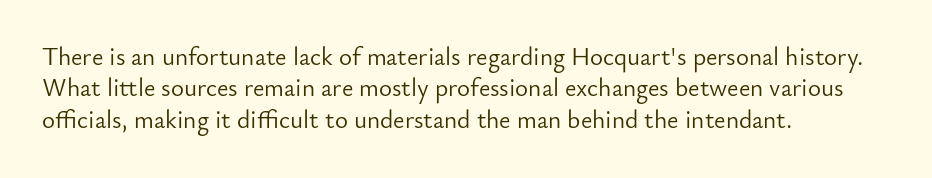
{"italic": "no", "bold": "no", "underline": "no", "align": "left", "line_spacing": "normal", "line_spacing_ratio": 1.26, "letter_spacing": "normal", "letter_spacing_em": 0.0, "glyph_px": 25}
